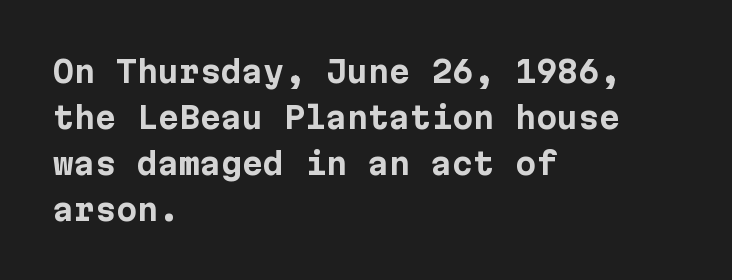
Q: Is the text bold? A: Yes.
Q: Is the text italic (slanted)? A: No, it is upright.
Q: Is the typeface a serif or a sans-serif typeface? A: Sans-serif.
Q: Is the text underlined? A: No.
Q: How is the paragraph aligned? A: Left-aligned.
Q: Is the spacing between letters normal or unusually wide? A: Normal.
Q: Is the spacing between lines tight, normal or loose? A: Normal.
Q: Width (condensed, normal, or wide)? A: Normal.
Q: Stroke contrast? A: Low.
Q: x-height? A: Medium.
